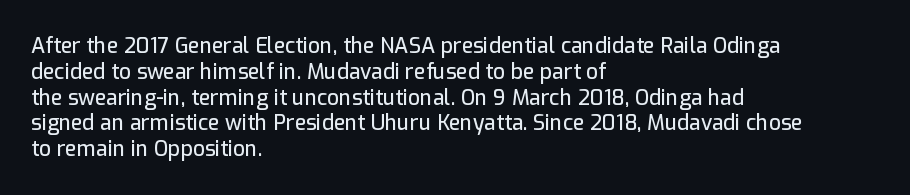
Underline: absent. This rendering uses left alignment, leaving the right contour irregular. A typesetter would mark this as roman, not italic. In terms of letterspacing, this is plain default setting.
